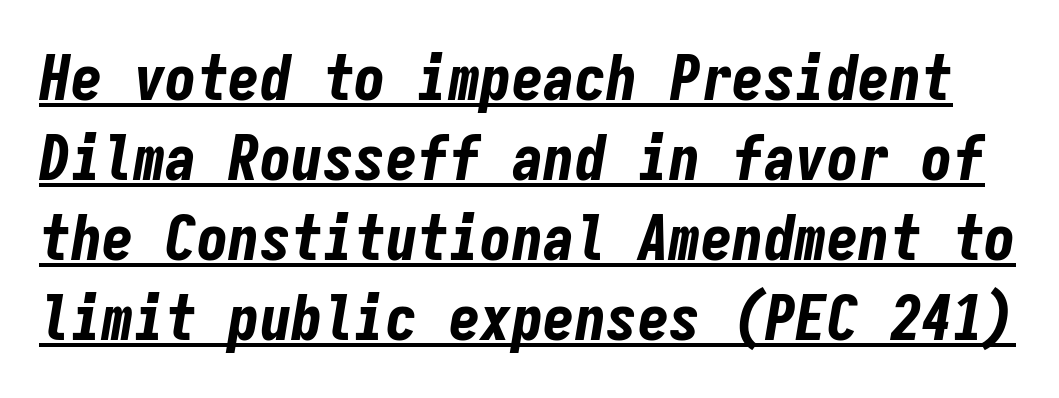
Set as a true bold cut, around the 700 mark. Spacing verdict: monospaced, one width for all characters. This is underlined copy, the kind a proofreader might mark for attention. Successive baselines arrive at the customary interval. Quick note: italic.
